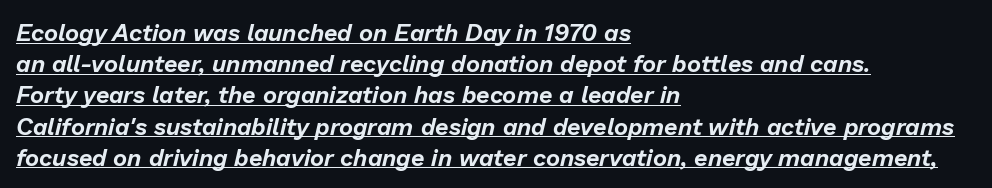
{"italic": "yes", "lean": "right", "slant_degrees": 13, "underline": "yes", "align": "left", "line_spacing": "normal", "line_spacing_ratio": 1.3, "letter_spacing": "normal", "letter_spacing_em": 0.0, "glyph_px": 24}
